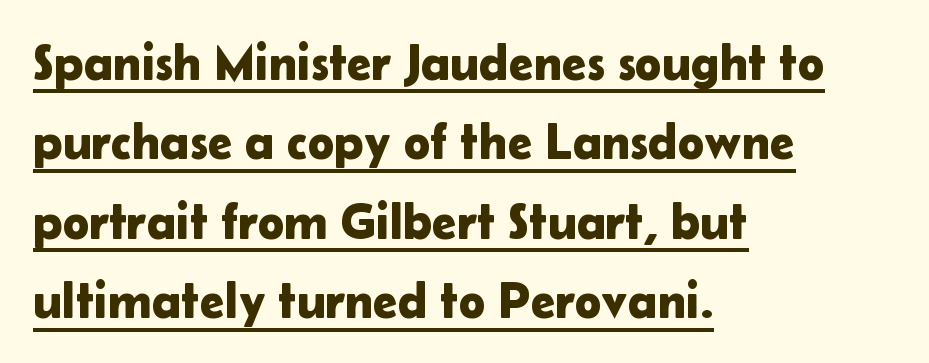
The image shows 50 px sans-serif type, upright; set left-aligned, normal line spacing (1.59x), normal letter spacing, underlined; low stroke contrast and a medium x-height.
